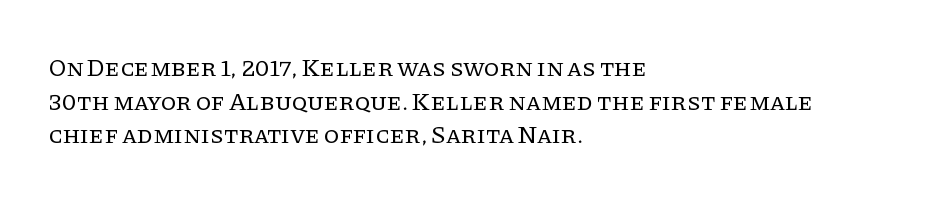
{"italic": "no", "bold": "no", "underline": "no", "align": "left", "line_spacing": "normal", "line_spacing_ratio": 1.35, "letter_spacing": "normal", "letter_spacing_em": 0.0, "glyph_px": 25}
